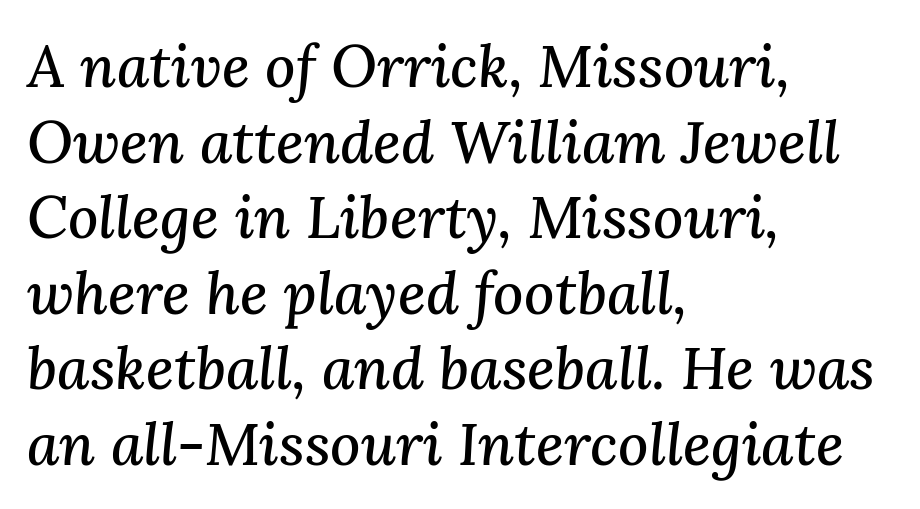
Clear beneath every line of the passage. Between one letter and the next there's only the usual sliver of space. If you drew a line through each stem, it would be angled. The paragraph has a hard left edge and a soft right edge. The lines sit at an ordinary, default distance from one another.
